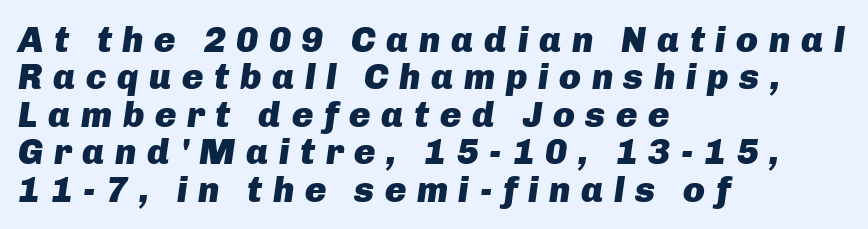
The image shows 36 px heavy type, italic (leaning right); set left-aligned, tight line spacing (1.04x), unusually wide letter spacing (+0.29 em), not underlined; low stroke contrast and a medium x-height.
